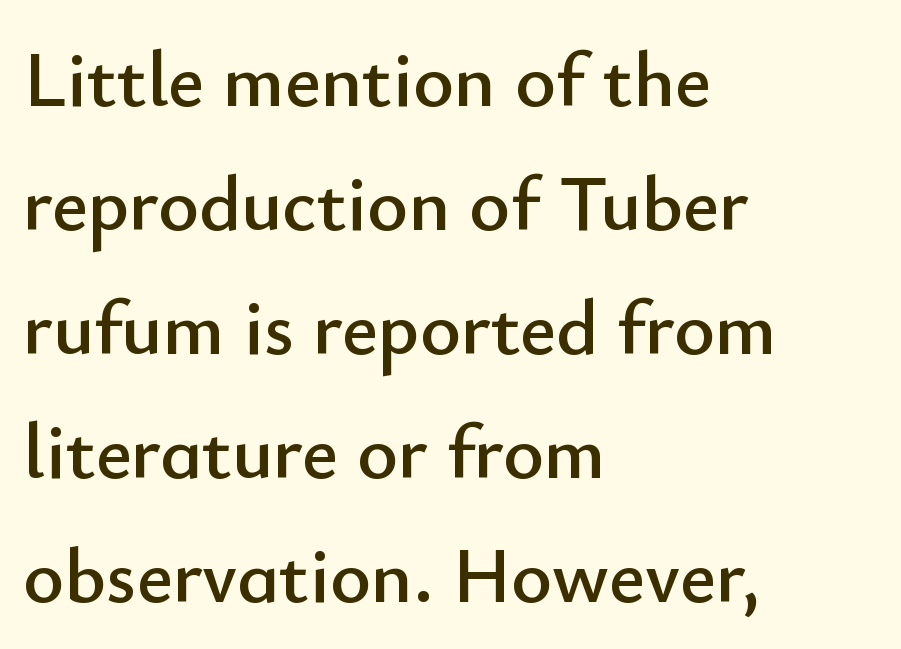
The image shows 78 px sans-serif type, upright; set left-aligned, normal line spacing (1.59x), normal letter spacing, not underlined; low stroke contrast and a small x-height.
